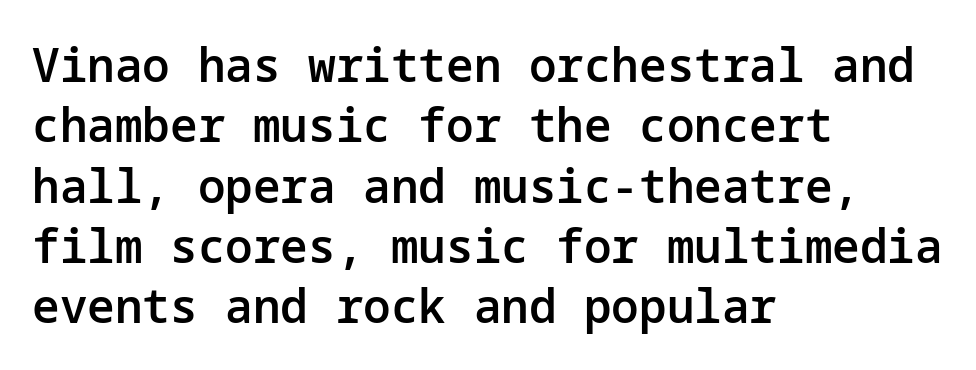
{"serif": "no", "italic": "no", "bold": "semi", "weight": "semibold", "width": "normal", "stroke_contrast": "low", "x_height": "medium", "underline": "no", "align": "left", "line_spacing": "normal", "line_spacing_ratio": 1.31, "letter_spacing": "normal", "letter_spacing_em": 0.0, "glyph_px": 46}
